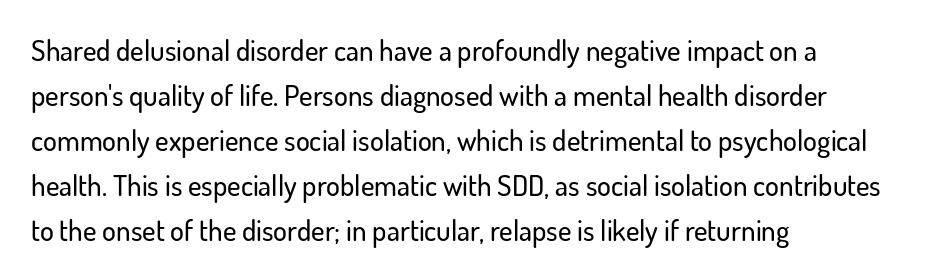
Leading matches the norm, producing a regular column. The font's upright variant was chosen for this text. The tracking reads as untouched default to a designer's eye. The passage shown is typed in a proportional face where columns would drift. Underline: absent. Where is the straight margin? On the left.
